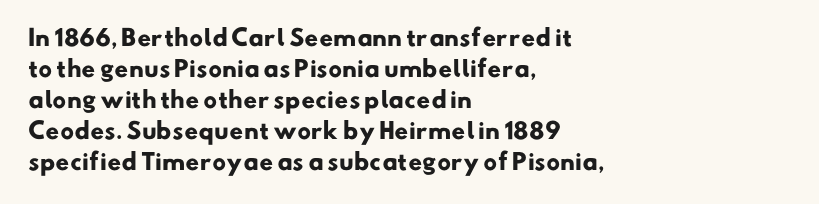
Is there much room between lines? A standard amount, neither cramped nor airy. You could call the tracking neutral — neither tight nor loose. Typesetter's note: full bold, strokes at maximum text heaviness. Glance below the letters and you will spot only blank space.
